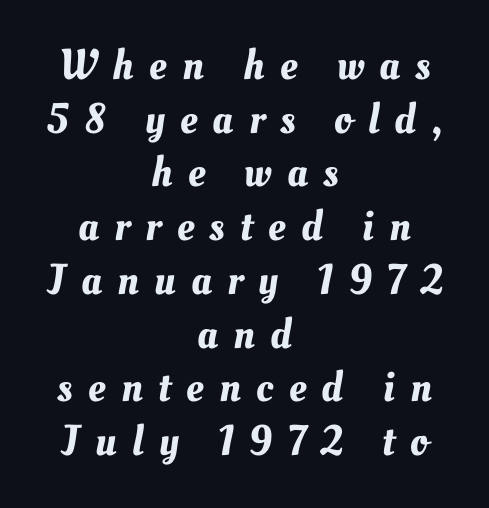
The image shows 43 px text type; set centered, normal line spacing (1.25x), unusually wide letter spacing (+0.36 em), not underlined; medium stroke contrast and a small x-height.
